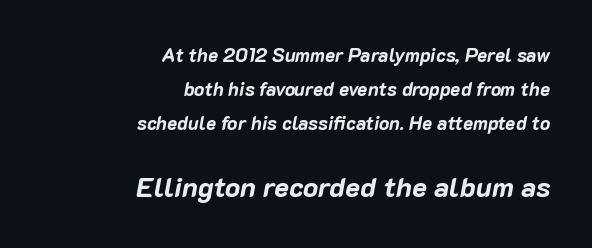
{"italic": "yes", "lean": "right", "slant_degrees": 10, "bold": "yes", "weight": "bold", "width": "normal", "stroke_contrast": "low", "x_height": "medium", "monospaced": "no", "underline": "no", "align": "right", "line_spacing_ratio": 1.8, "letter_spacing": "normal", "letter_spacing_em": 0.0, "larger_block": "second", "size_ratio": 1.47, "glyph_px": 28}
